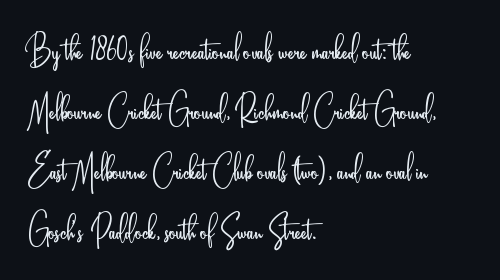
The image shows 42 px light, condensed sans-serif type; set left-aligned, normal line spacing (1.43x), normal letter spacing, not underlined; low stroke contrast and a small x-height.
